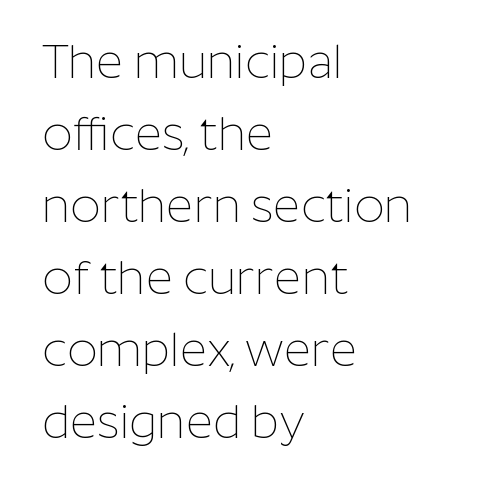
{"serif": "no", "italic": "no", "bold": "no", "weight": "thin", "width": "normal", "stroke_contrast": "low", "x_height": "medium", "monospaced": "no", "underline": "no", "align": "left", "line_spacing": "normal", "line_spacing_ratio": 1.53, "letter_spacing": "normal", "letter_spacing_em": 0.0, "glyph_px": 47}
